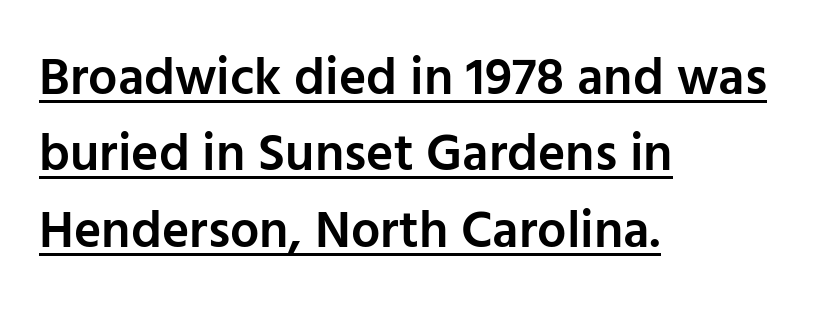
{"serif": "no", "italic": "no", "bold": "semi", "weight": "semibold", "width": "normal", "stroke_contrast": "low", "x_height": "medium", "monospaced": "no", "underline": "yes", "align": "left", "line_spacing": "normal", "line_spacing_ratio": 1.47, "letter_spacing": "normal", "letter_spacing_em": 0.0, "glyph_px": 52}
